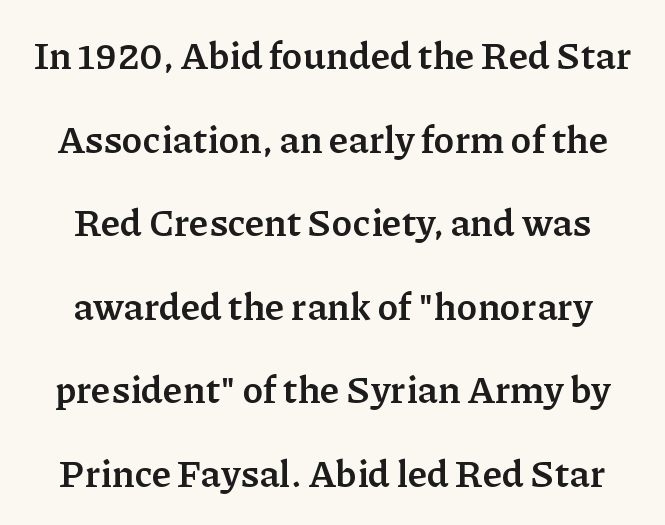
{"serif": "yes", "italic": "no", "bold": "yes", "weight": "semibold", "width": "normal", "stroke_contrast": "low", "x_height": "medium", "monospaced": "no", "underline": "no", "align": "center", "line_spacing": "loose", "line_spacing_ratio": 2.2, "letter_spacing": "normal", "letter_spacing_em": 0.0, "glyph_px": 38}
